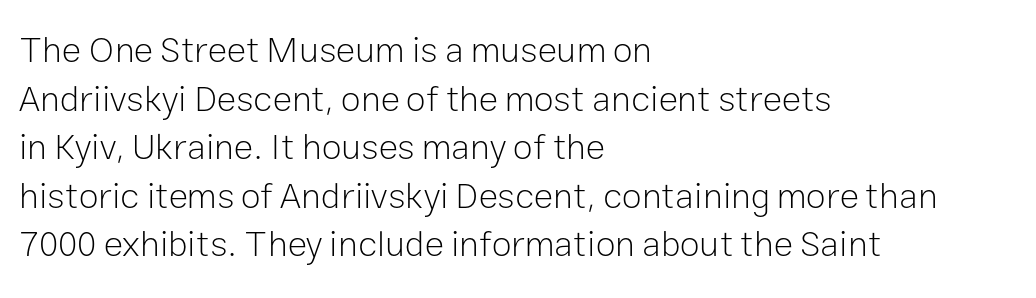
Each new line begins a customary step beneath the previous one. Character widths vary here, with narrow letters taking less room than wide ones. Glyph-to-glyph distance matches everyday printed text. The rendering anchors every line to the left-hand side.
